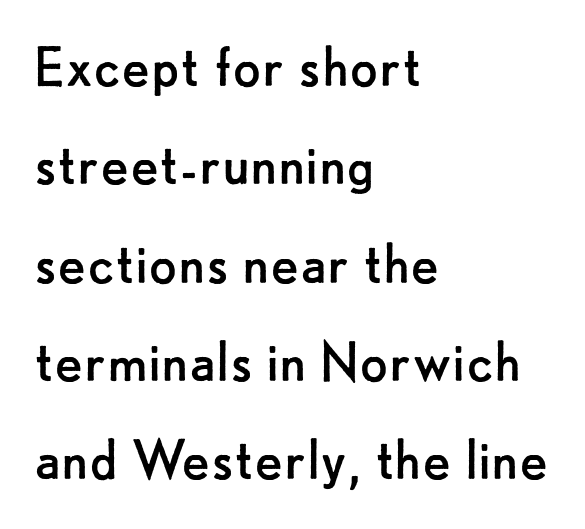
The image shows 66 px regular-weight sans-serif type, upright; set left-aligned, normal line spacing (1.49x), normal letter spacing, not underlined; low stroke contrast and a small x-height.
